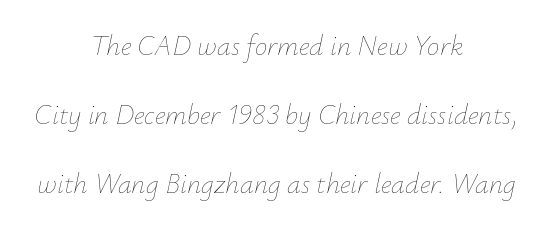
{"italic": "yes", "lean": "right", "slant_degrees": 12, "bold": "no", "weight": "thin", "width": "normal", "stroke_contrast": "low", "x_height": "small", "monospaced": "no", "underline": "no", "align": "center", "line_spacing": "loose", "line_spacing_ratio": 2.46, "letter_spacing": "normal", "letter_spacing_em": 0.0, "glyph_px": 28}
